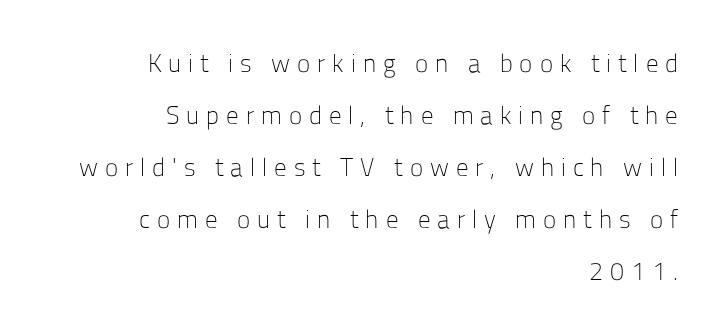
The image shows 25 px text type, upright; set right-aligned, loose line spacing (2.08x), unusually wide letter spacing (+0.28 em), not underlined.
